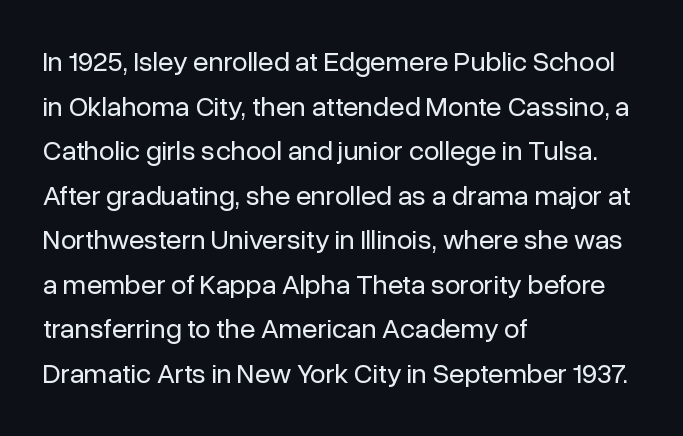
{"serif": "no", "italic": "no", "bold": "no", "weight": "regular", "width": "normal", "stroke_contrast": "low", "x_height": "medium", "monospaced": "no", "underline": "no", "align": "left", "line_spacing": "normal", "line_spacing_ratio": 1.59, "letter_spacing": "normal", "letter_spacing_em": 0.0, "glyph_px": 28}
